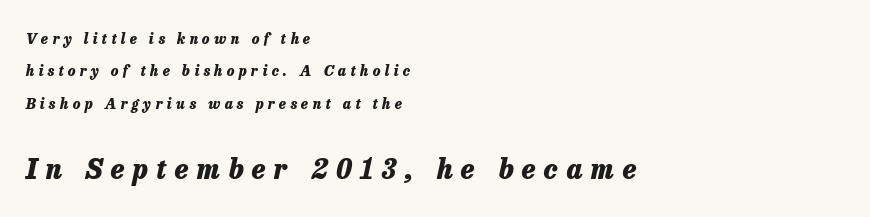
Would a proofreader flag this as italicized? Yes. Is the block centered? No — it sits flush against the left margin. There is plenty of visible air inserted between adjacent glyphs. Underlining? Definitely not there. Which chunk is bigger? The second one — the bottom block dwarfs the top.
